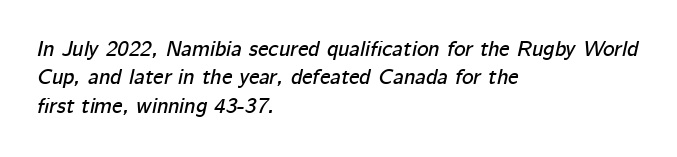
The image shows 22 px text type, italic (leaning right); set left-aligned, normal line spacing (1.29x), normal letter spacing, not underlined.
